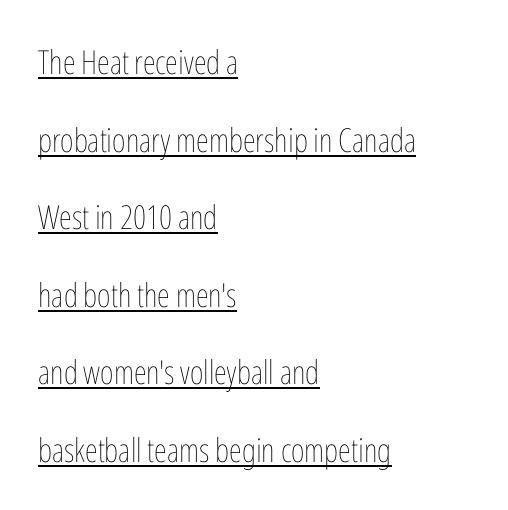
The image shows 33 px thin, condensed type, upright; set left-aligned, loose line spacing (2.35x), normal letter spacing, underlined; low stroke contrast and a medium x-height.
